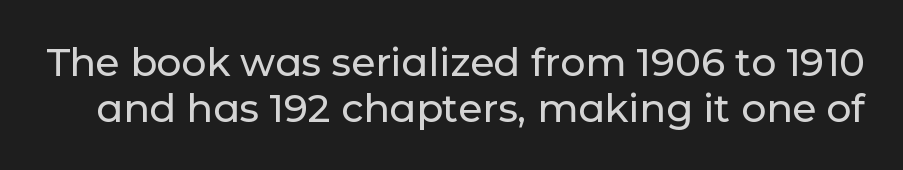
This sample uses plain, unmodified letter spacing. The lettering stays uniformly vertical, giving the passage a roman look. Underlining? Definitely not there. The rendering shows plain stroke endings on the letterforms — a sans-serif design. Think of a printed novel: that variable character pitch is what you see here.
